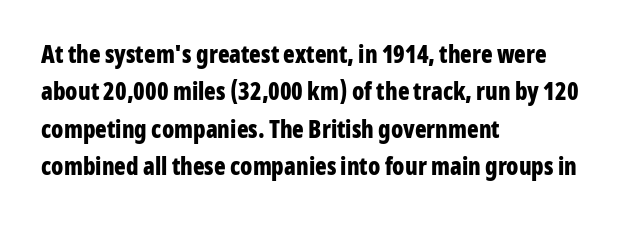
Underline: absent. Strokes here are thick enough to call this a true bold. This block has exactly the height ordinary leading produces. Standard letterfit; no display-style spreading of the glyphs. The lines are quadded left.
